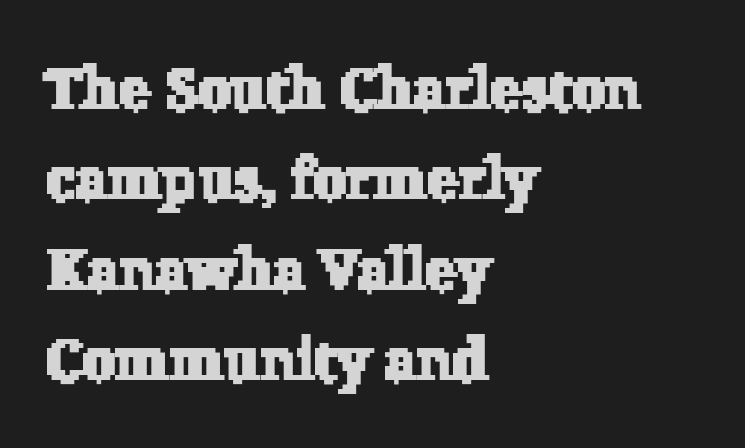
{"serif": "yes", "width": "normal", "stroke_contrast": "low", "x_height": "medium", "monospaced": "no", "underline": "no", "align": "left", "line_spacing": "normal", "line_spacing_ratio": 1.53, "letter_spacing": "normal", "letter_spacing_em": 0.0, "glyph_px": 59}
